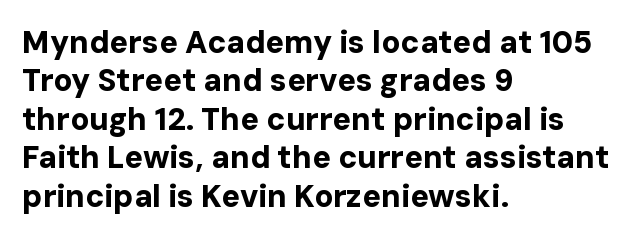
Q: Is the text bold? A: Yes.
Q: Is the text italic (slanted)? A: No, it is upright.
Q: Is the typeface a serif or a sans-serif typeface? A: Sans-serif.
Q: Is the text underlined? A: No.
Q: How is the paragraph aligned? A: Left-aligned.
Q: Is the spacing between letters normal or unusually wide? A: Normal.
Q: Width (condensed, normal, or wide)? A: Normal.
Q: Stroke contrast? A: Low.
Q: x-height? A: Medium.
Q: Monospaced? A: No.
